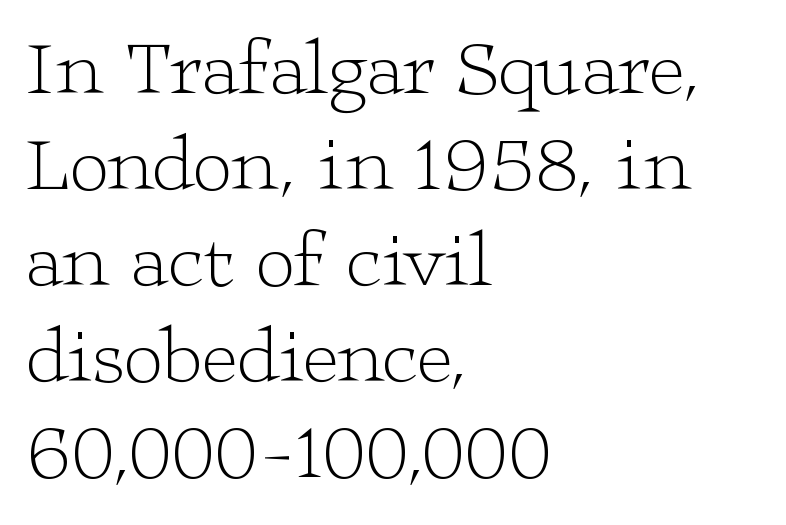
Q: Is the text bold? A: No.
Q: Is the text italic (slanted)? A: No, it is upright.
Q: Is the typeface a serif or a sans-serif typeface? A: Serif.
Q: Is the text underlined? A: No.
Q: How is the paragraph aligned? A: Left-aligned.
Q: Is the spacing between letters normal or unusually wide? A: Normal.
Q: Width (condensed, normal, or wide)? A: Wide.
Q: Stroke contrast? A: Low.
Q: x-height? A: Medium.
Q: Monospaced? A: No.
